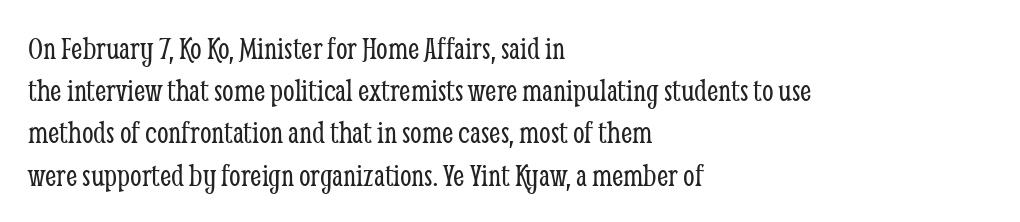
Q: Is the text bold? A: No.
Q: Is the text italic (slanted)? A: No, it is upright.
Q: Is the typeface a serif or a sans-serif typeface? A: Serif.
Q: Is the text underlined? A: No.
Q: How is the paragraph aligned? A: Left-aligned.
Q: Is the spacing between letters normal or unusually wide? A: Normal.
Q: Is the spacing between lines tight, normal or loose? A: Normal.
Q: Width (condensed, normal, or wide)? A: Condensed.
Q: Stroke contrast? A: Low.
Q: x-height? A: Medium.
Q: Monospaced? A: No.
